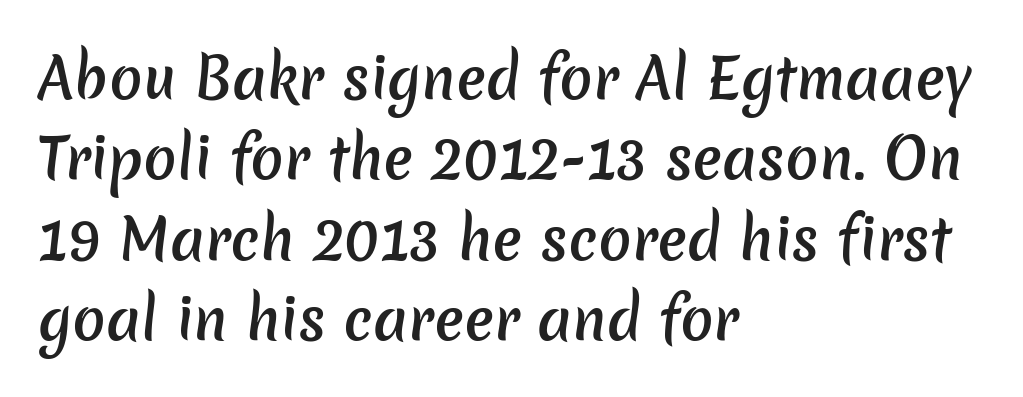
{"serif": "no", "bold": "semi", "weight": "semibold", "width": "normal", "stroke_contrast": "low", "x_height": "medium", "monospaced": "no", "underline": "no", "align": "left", "line_spacing": "normal", "line_spacing_ratio": 1.46, "letter_spacing": "normal", "letter_spacing_em": 0.0, "glyph_px": 55}
